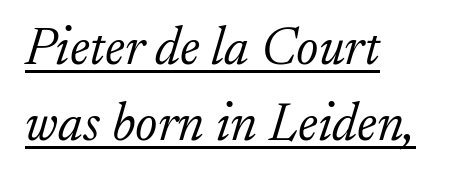
Q: Is the text bold? A: No.
Q: Is the text italic (slanted)? A: Yes, it leans right by about 17 degrees.
Q: Is the typeface a serif or a sans-serif typeface? A: Serif.
Q: Is the text underlined? A: Yes.
Q: How is the paragraph aligned? A: Left-aligned.
Q: Is the spacing between letters normal or unusually wide? A: Normal.
Q: Is the spacing between lines tight, normal or loose? A: Normal.
Q: Width (condensed, normal, or wide)? A: Normal.
Q: Stroke contrast? A: Low.
Q: x-height? A: Small.
Q: Monospaced? A: No.
